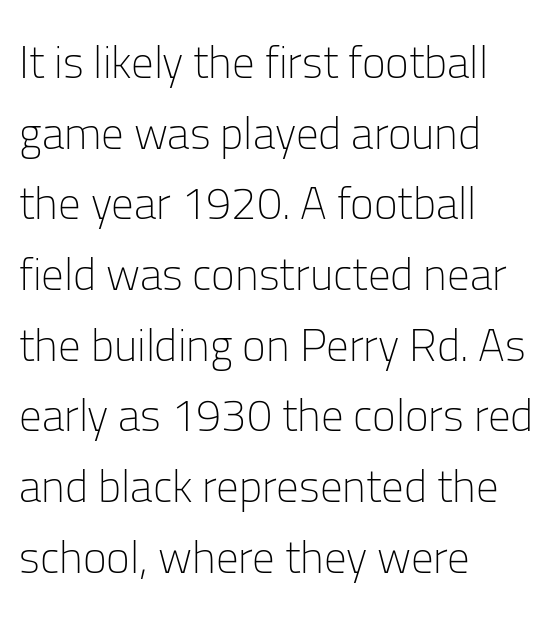
{"serif": "no", "italic": "no", "bold": "no", "weight": "light", "width": "normal", "stroke_contrast": "low", "x_height": "medium", "monospaced": "no", "underline": "no", "align": "left", "line_spacing": "normal", "line_spacing_ratio": 1.57, "letter_spacing": "normal", "letter_spacing_em": 0.0, "glyph_px": 45}
